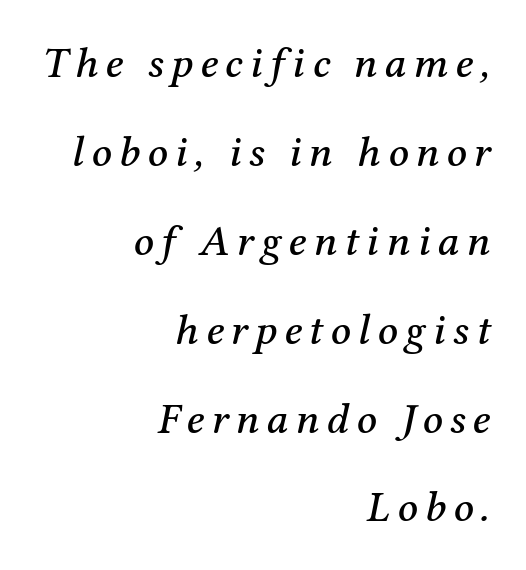
{"serif": "yes", "italic": "yes", "lean": "right", "slant_degrees": 12, "width": "normal", "stroke_contrast": "medium", "x_height": "medium", "monospaced": "no", "underline": "no", "align": "right", "line_spacing": "loose", "line_spacing_ratio": 2.02, "glyph_px": 44}
